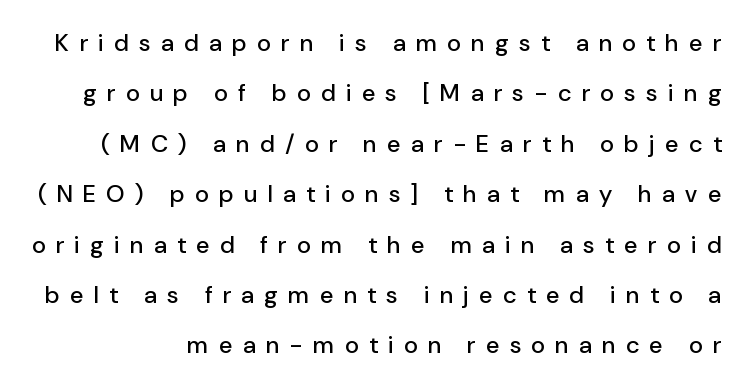
The image shows 24 px text type, upright; set loose line spacing (2.1x), unusually wide letter spacing (+0.44 em), not underlined.
